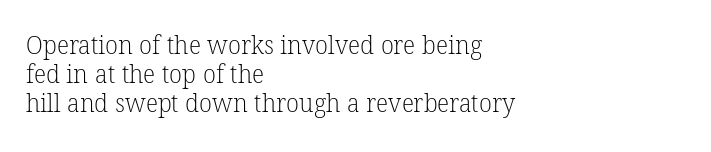
Q: Is the text bold? A: No.
Q: Is the text underlined? A: No.
Q: How is the paragraph aligned? A: Left-aligned.
Q: Is the spacing between letters normal or unusually wide? A: Normal.
Q: Is the spacing between lines tight, normal or loose? A: Tight.
